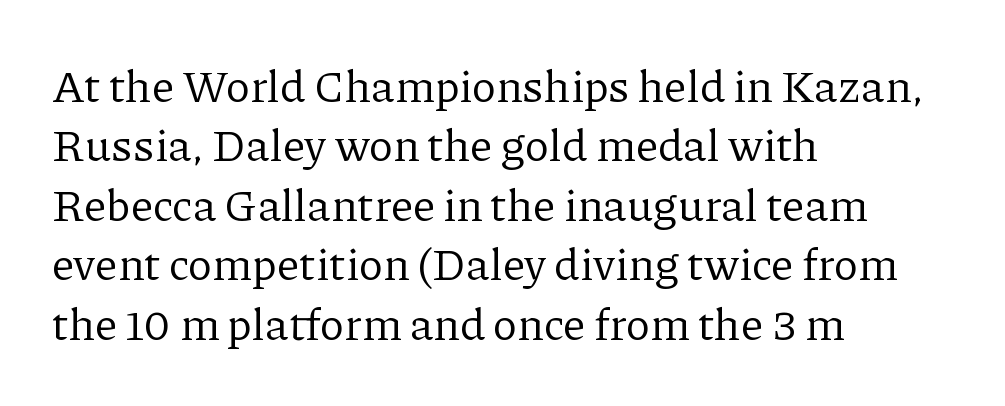
{"serif": "yes", "italic": "no", "bold": "no", "weight": "regular", "width": "normal", "stroke_contrast": "low", "x_height": "medium", "monospaced": "no", "underline": "no", "align": "left", "line_spacing": "normal", "line_spacing_ratio": 1.32, "letter_spacing": "normal", "letter_spacing_em": 0.0, "glyph_px": 45}
